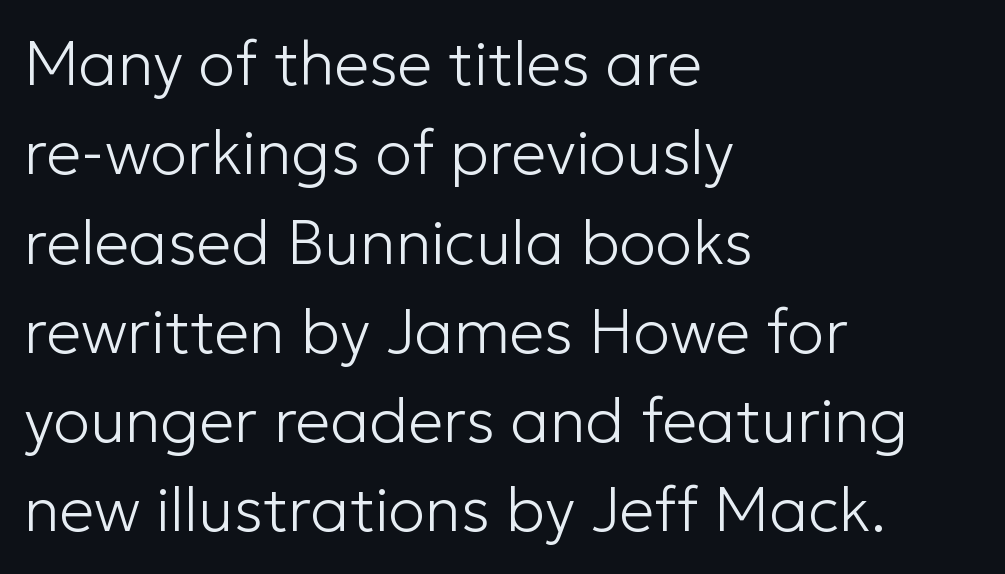
What's the leading like? Ordinary, nothing unusual. Are there feet on the stems? There aren't — it's a sans. These lines are rendered in a variable-pitch font. Look at the tracking — it's just the regular setting, nothing added. All the whitespace from short lines collects on the right. No italicization has been applied; the sample stays upright.
